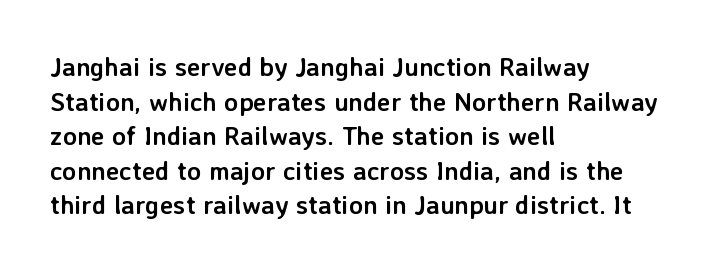
Do the letters lean? They stand straight. Standard letterfit; no display-style spreading of the glyphs. The strip under each line holds only bare page. The rendering anchors every line to the left-hand side. The glyphs have the mass of a bold cut. Quick note: interline space is typical.
